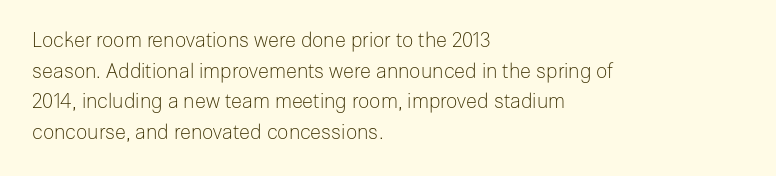
If you drew a line through each stem, it would be perfectly vertical. Students, observe: this is what conventionally led text looks like. Alignment: flush left. Decoration check: the copy has no underline.
